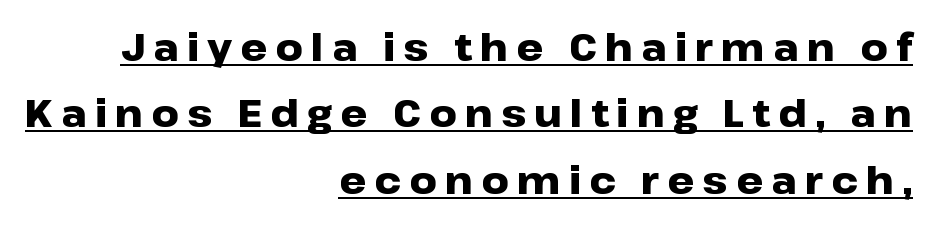
The image shows 38 px heavy, wide sans-serif type, upright; set right-aligned, line spacing 1.75x, unusually wide letter spacing (+0.21 em), underlined; low stroke contrast and a medium x-height.
